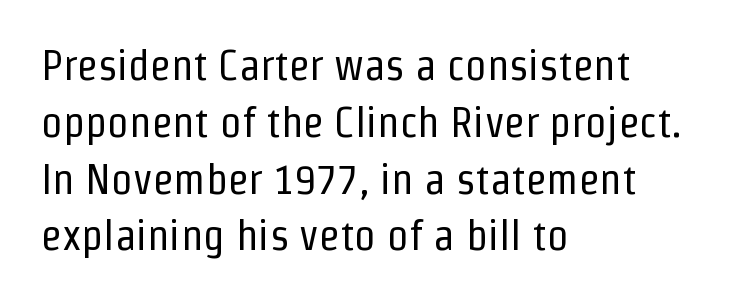
{"serif": "no", "italic": "no", "bold": "no", "weight": "regular", "width": "condensed", "stroke_contrast": "low", "x_height": "medium", "monospaced": "no", "underline": "no", "align": "left", "line_spacing": "normal", "line_spacing_ratio": 1.32, "letter_spacing": "normal", "letter_spacing_em": 0.0, "glyph_px": 43}
